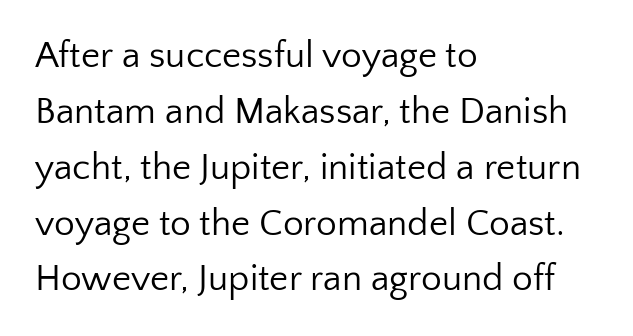
Q: Is the text bold? A: No.
Q: Is the text italic (slanted)? A: No, it is upright.
Q: Is the typeface a serif or a sans-serif typeface? A: Sans-serif.
Q: Is the text underlined? A: No.
Q: How is the paragraph aligned? A: Left-aligned.
Q: Is the spacing between letters normal or unusually wide? A: Normal.
Q: Is the spacing between lines tight, normal or loose? A: Normal.
Q: Width (condensed, normal, or wide)? A: Normal.
Q: Stroke contrast? A: Low.
Q: x-height? A: Medium.
Q: Monospaced? A: No.
